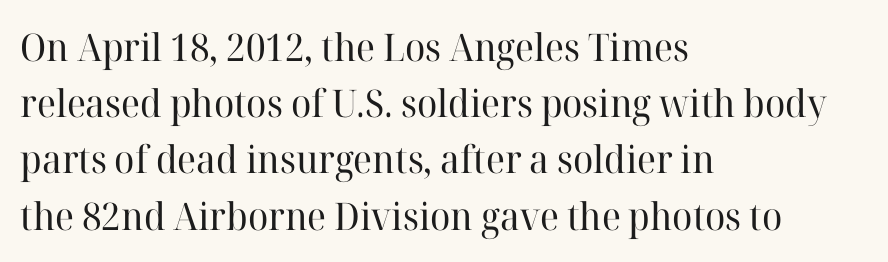
In terms of letterform style, serifs are clearly present. Notice how the passage keeps a crisp vertical edge on the left only. You could call the tracking neutral — neither tight nor loose. Lines of text with bare space underneath.
